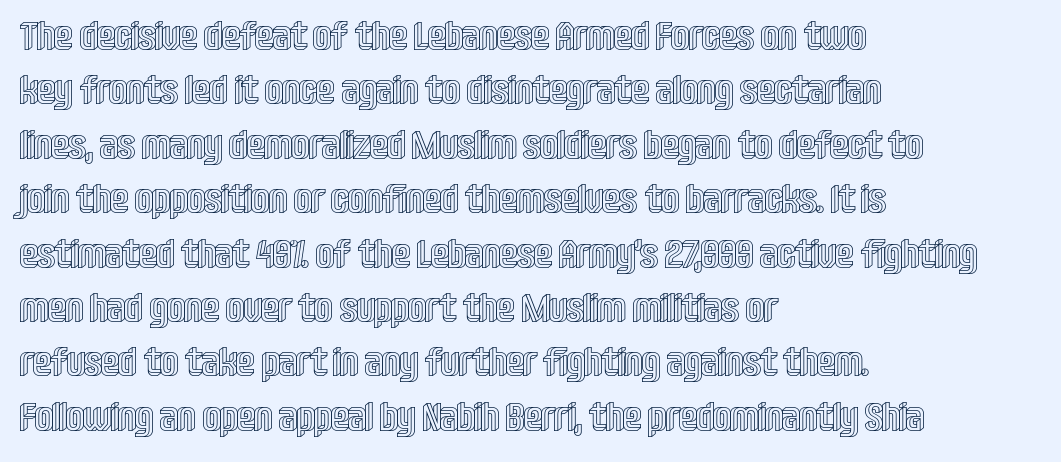
Posture: vertical. Only glyphs here, with clear space below each row. Proportional: the letters do not fall into vertical columns. How are the letters spaced? Ordinarily, with no added tracking.
